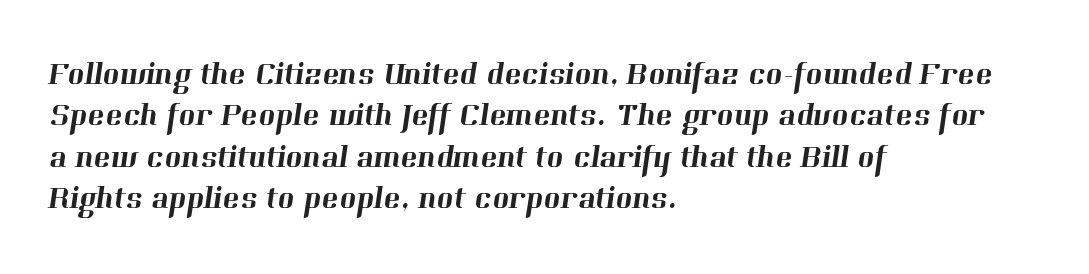
The image shows 32 px serif type; set left-aligned, normal line spacing (1.29x), normal letter spacing, not underlined; high stroke contrast and a medium x-height.
